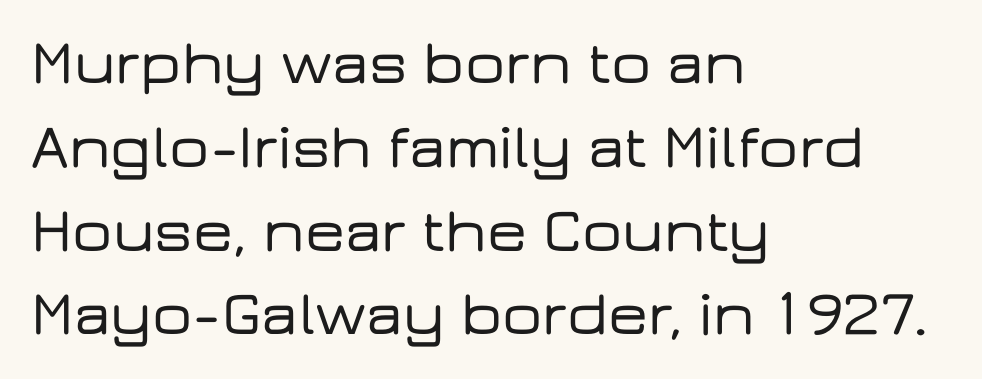
Classification — sans serif. The face used here is proportionally spaced, like ordinary book or web type. Quick note: interline space is typical. The gaps between neighbouring characters are ordinary and unremarkable.
